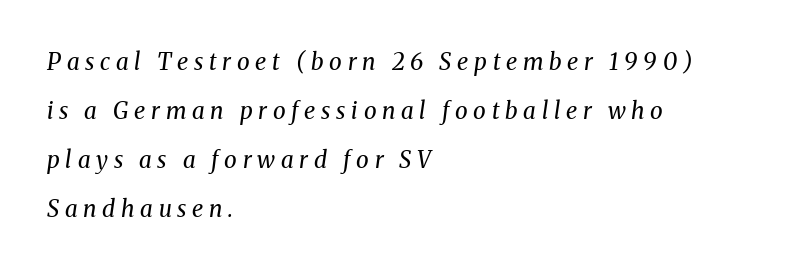
A typesetter would call this leading open, well beyond the default. The passage shown has open, widely tracked lettering throughout. You can tell it's italic because the verticals aren't actually vertical. The strokes carry an ordinary text weight at most. Just letters on the line, the space beneath them empty.
